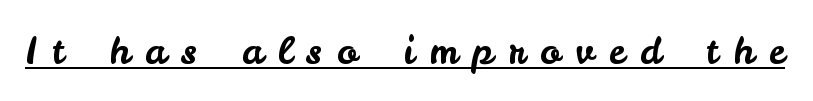
Q: Is the text italic (slanted)? A: Yes.
Q: Is the typeface a serif or a sans-serif typeface? A: Sans-serif.
Q: Is the text underlined? A: Yes.
Q: Is the spacing between letters normal or unusually wide? A: Unusually wide.
Q: Width (condensed, normal, or wide)? A: Normal.
Q: Stroke contrast? A: Low.
Q: x-height? A: Small.
Q: Monospaced? A: No.
